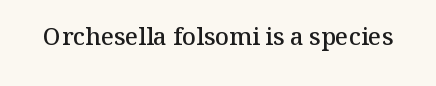
The image shows 24 px text type, upright; set normal letter spacing, not underlined.
